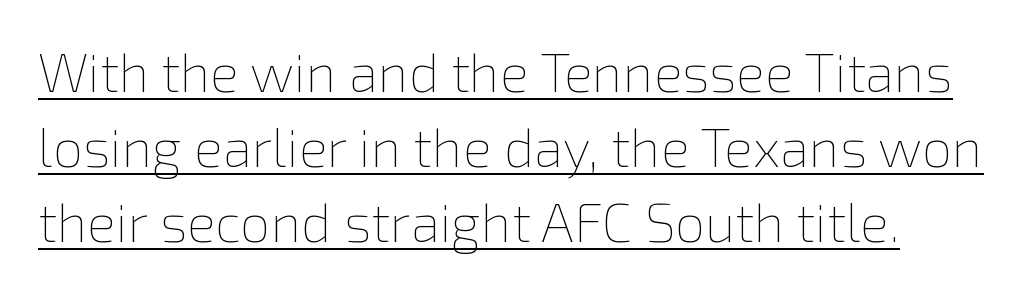
{"italic": "no", "bold": "no", "weight": "thin", "width": "normal", "x_height": "medium", "monospaced": "no", "underline": "yes", "line_spacing": "normal", "line_spacing_ratio": 1.39, "letter_spacing": "normal", "letter_spacing_em": 0.0, "glyph_px": 54}
